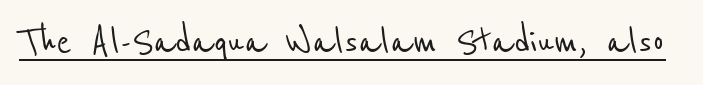
{"serif": "no", "width": "condensed", "stroke_contrast": "low", "x_height": "medium", "monospaced": "no", "underline": "yes", "letter_spacing": "normal", "letter_spacing_em": 0.0, "glyph_px": 46}
